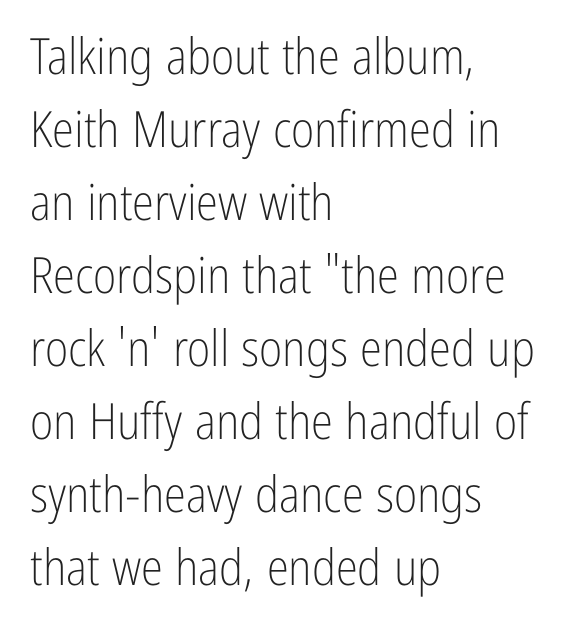
{"serif": "no", "italic": "no", "bold": "no", "weight": "light", "width": "condensed", "stroke_contrast": "low", "x_height": "medium", "monospaced": "no", "underline": "no", "align": "left", "line_spacing": "normal", "line_spacing_ratio": 1.46, "letter_spacing": "normal", "letter_spacing_em": 0.0, "glyph_px": 50}
